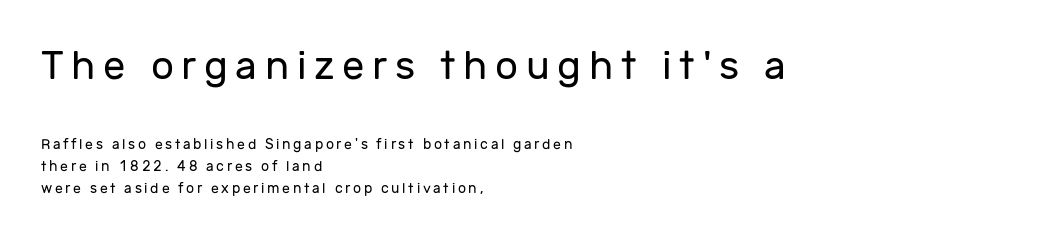
The rendering uses natural spacing where letterforms have individual widths. Larger block? The one above; the one below is distinctly smaller. When letters stand straight like this, we call the style roman or upright. The rows are spaced the way most documents space them.
